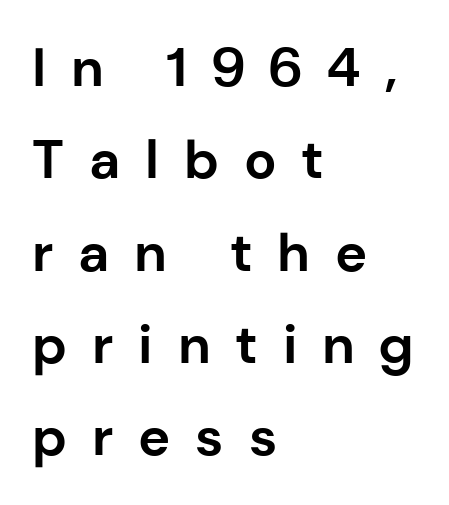
Q: Is the text bold? A: Yes.
Q: Is the text italic (slanted)? A: No, it is upright.
Q: Is the typeface a serif or a sans-serif typeface? A: Sans-serif.
Q: Is the text underlined? A: No.
Q: How is the paragraph aligned? A: Left-aligned.
Q: Is the spacing between letters normal or unusually wide? A: Unusually wide.
Q: Width (condensed, normal, or wide)? A: Normal.
Q: Stroke contrast? A: Low.
Q: x-height? A: Medium.
Q: Monospaced? A: No.
